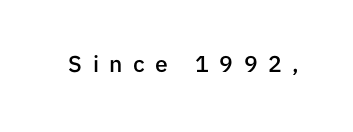
Q: Is the text bold? A: Semi-bold.
Q: Is the text italic (slanted)? A: No, it is upright.
Q: Is the text underlined? A: No.
Q: Is the spacing between letters normal or unusually wide? A: Unusually wide.
